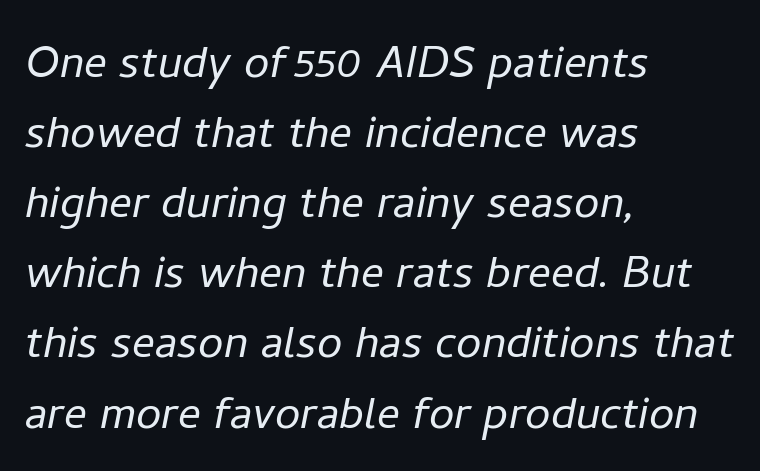
The image shows 57 px light type, italic (leaning right); set left-aligned, line spacing 1.23x, normal letter spacing, not underlined; low stroke contrast and a medium x-height.
